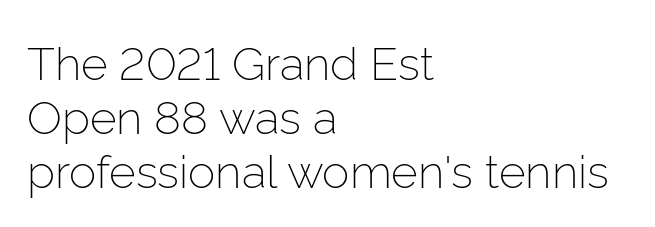
Proportional: the letters do not fall into vertical columns. Typographically, this falls in the sans-serif category. The letters stand upright; this is a roman face. Stems here are at most as thick as an everyday book face. Where is the straight margin? On the left. The space beneath each line is pristine and unruled.
